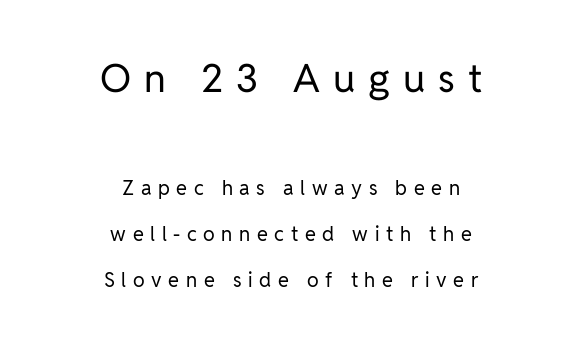
Q: Is the text bold? A: No.
Q: Is the text italic (slanted)? A: No, it is upright.
Q: Is the typeface a serif or a sans-serif typeface? A: Sans-serif.
Q: Is the text underlined? A: No.
Q: How is the paragraph aligned? A: Centered.
Q: Is the spacing between letters normal or unusually wide? A: Unusually wide.
Q: Is the spacing between lines tight, normal or loose? A: Loose.
Q: Which block of text is set in a larger size, the first (top) or the second (bottom)? A: The first (top) one.
Q: Width (condensed, normal, or wide)? A: Normal.
Q: Stroke contrast? A: Low.
Q: x-height? A: Medium.
Q: Monospaced? A: No.
